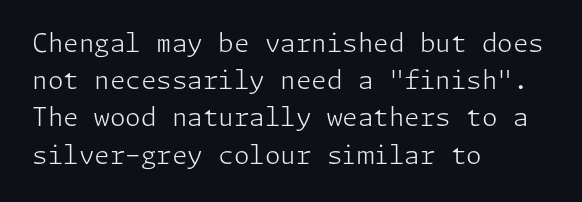
{"italic": "no", "bold": "no", "underline": "no", "align": "left", "line_spacing": "normal", "line_spacing_ratio": 1.49, "letter_spacing": "normal", "letter_spacing_em": 0.0, "glyph_px": 25}
